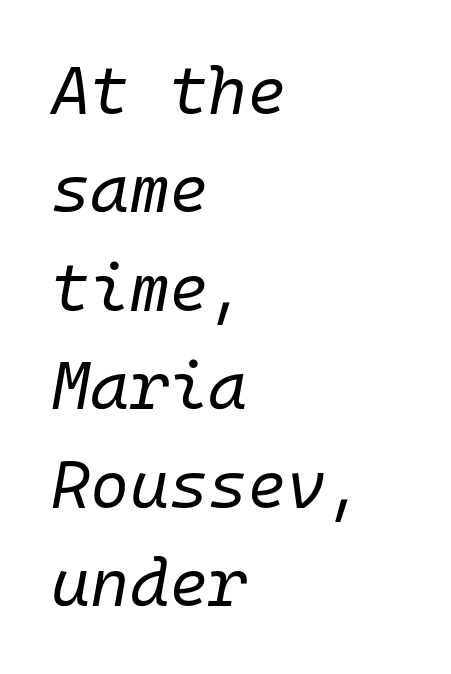
Q: Is the text bold? A: No.
Q: Is the text italic (slanted)? A: Yes, it leans right by about 10 degrees.
Q: Is the text underlined? A: No.
Q: How is the paragraph aligned? A: Left-aligned.
Q: Is the spacing between letters normal or unusually wide? A: Normal.
Q: Is the spacing between lines tight, normal or loose? A: Normal.
Q: Width (condensed, normal, or wide)? A: Normal.
Q: Stroke contrast? A: Low.
Q: x-height? A: Medium.
Q: Monospaced? A: Yes.
